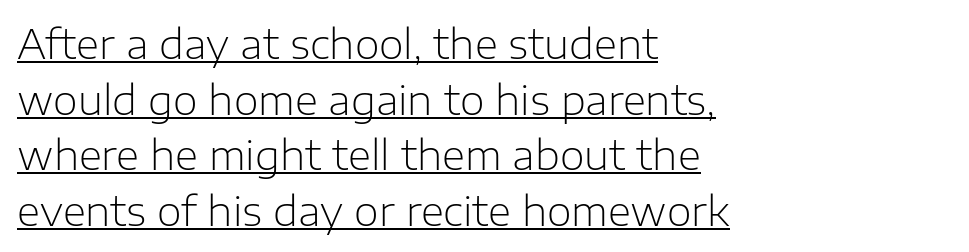
Q: Is the text bold? A: No.
Q: Is the text italic (slanted)? A: No, it is upright.
Q: Is the typeface a serif or a sans-serif typeface? A: Sans-serif.
Q: Is the text underlined? A: Yes.
Q: How is the paragraph aligned? A: Left-aligned.
Q: Is the spacing between letters normal or unusually wide? A: Normal.
Q: Is the spacing between lines tight, normal or loose? A: Normal.
Q: Width (condensed, normal, or wide)? A: Normal.
Q: Stroke contrast? A: Low.
Q: x-height? A: Medium.
Q: Monospaced? A: No.
